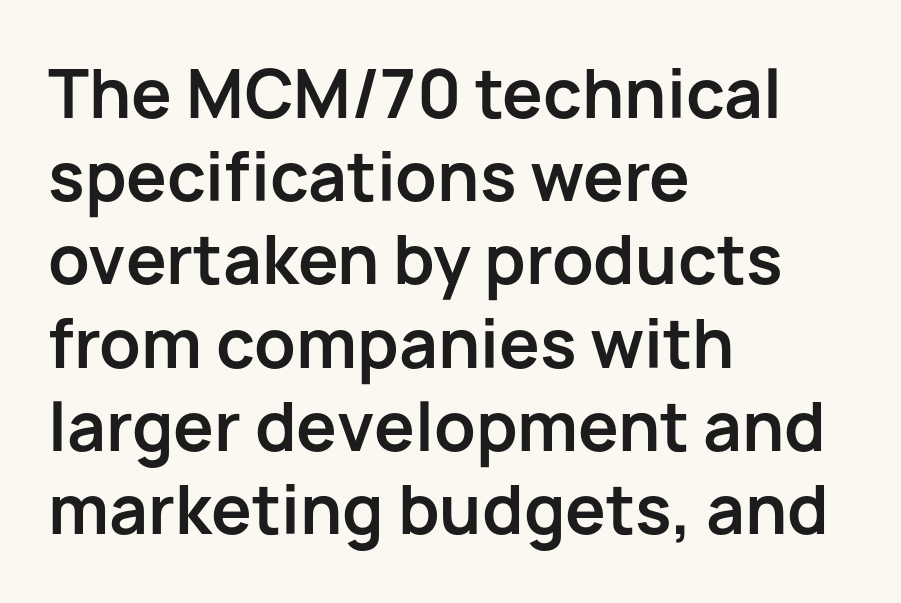
Q: Is the text bold? A: Yes.
Q: Is the text italic (slanted)? A: No, it is upright.
Q: Is the typeface a serif or a sans-serif typeface? A: Sans-serif.
Q: Is the text underlined? A: No.
Q: How is the paragraph aligned? A: Left-aligned.
Q: Is the spacing between letters normal or unusually wide? A: Normal.
Q: Is the spacing between lines tight, normal or loose? A: Normal.
Q: Width (condensed, normal, or wide)? A: Normal.
Q: Stroke contrast? A: Low.
Q: x-height? A: Medium.
Q: Monospaced? A: No.
